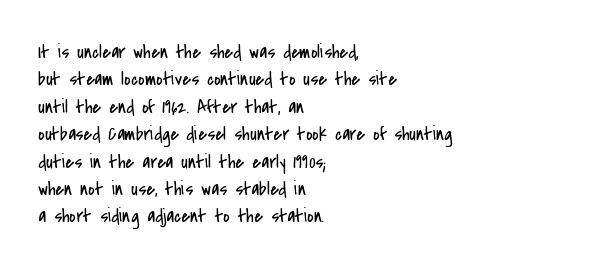
Q: Is the text bold? A: No.
Q: Is the text italic (slanted)? A: No, it is upright.
Q: Is the text underlined? A: No.
Q: How is the paragraph aligned? A: Left-aligned.
Q: Is the spacing between letters normal or unusually wide? A: Normal.
Q: Is the spacing between lines tight, normal or loose? A: Normal.
